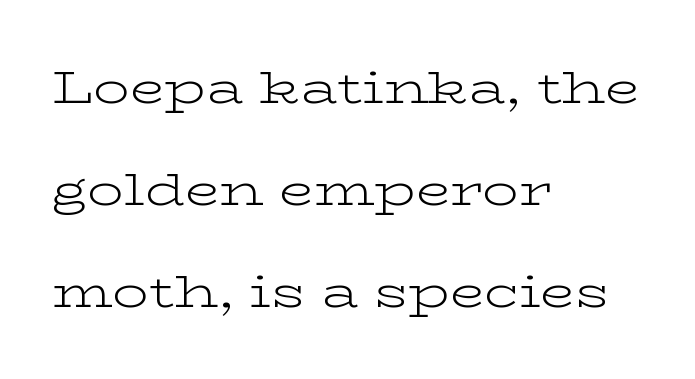
{"serif": "yes", "italic": "no", "bold": "no", "weight": "light", "width": "wide", "stroke_contrast": "low", "x_height": "medium", "monospaced": "no", "underline": "no", "align": "left", "line_spacing": "loose", "line_spacing_ratio": 2.27, "letter_spacing": "normal", "letter_spacing_em": 0.0, "glyph_px": 45}
